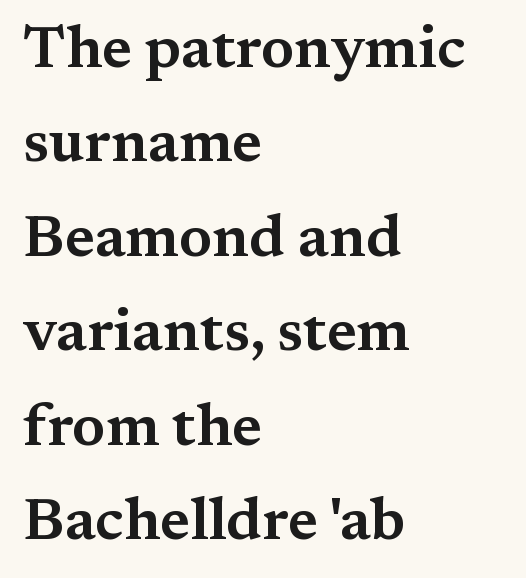
The rendering shows small feet on the letterforms — a serif design. This sample has the flowing, uneven cadence of proportional lettering. Clear beneath every line of the passage. Leftover space on each line is placed entirely after the last word.
